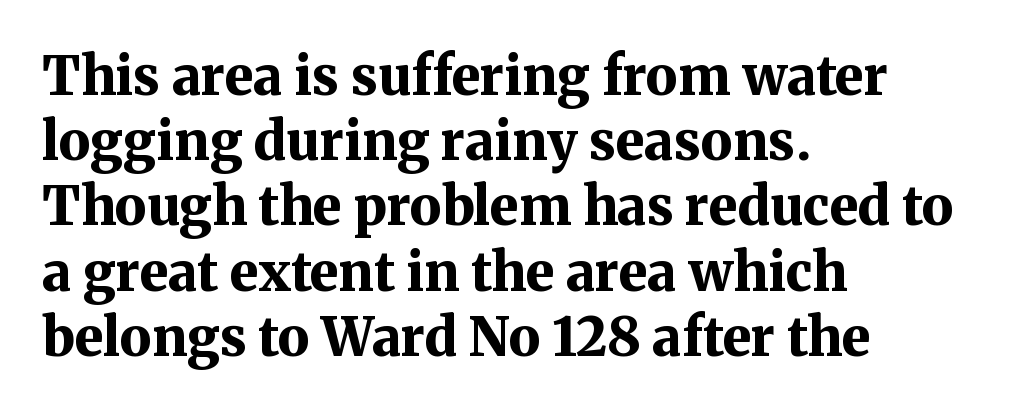
Check the space under the baseline: it is left empty. The paragraph has a hard left edge and a soft right edge. The face used here is proportionally spaced, like ordinary book or web type. Inter-character spacing is left at the font's built-in metrics. The text was rendered using a seriffed face with decorative stroke endings.
